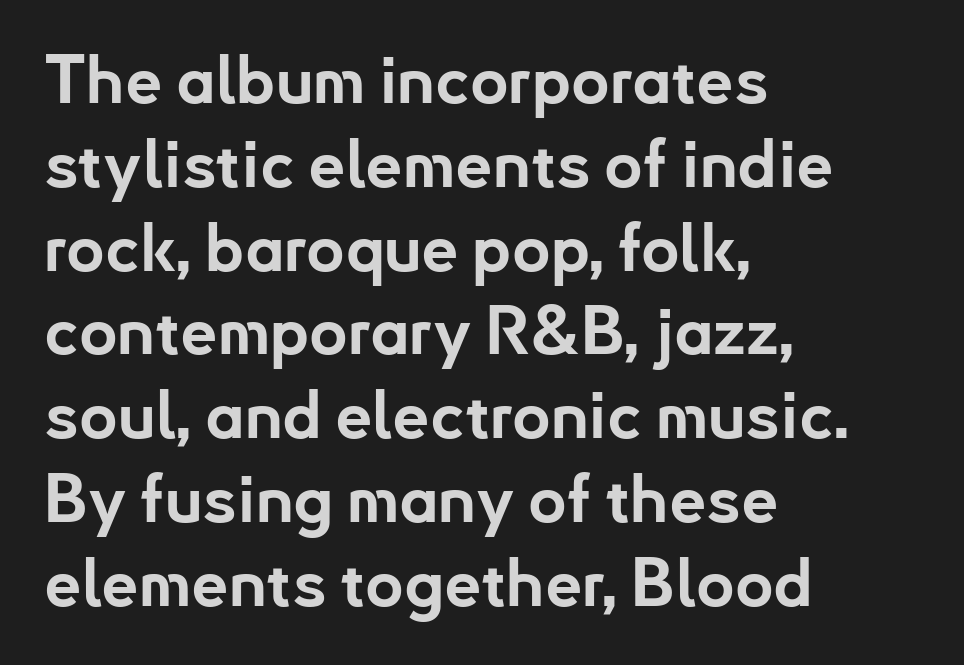
Q: Is the text bold? A: Yes.
Q: Is the text italic (slanted)? A: No, it is upright.
Q: Is the typeface a serif or a sans-serif typeface? A: Sans-serif.
Q: Is the text underlined? A: No.
Q: How is the paragraph aligned? A: Left-aligned.
Q: Is the spacing between letters normal or unusually wide? A: Normal.
Q: Is the spacing between lines tight, normal or loose? A: Normal.
Q: Width (condensed, normal, or wide)? A: Normal.
Q: Stroke contrast? A: Low.
Q: x-height? A: Small.
Q: Monospaced? A: No.
